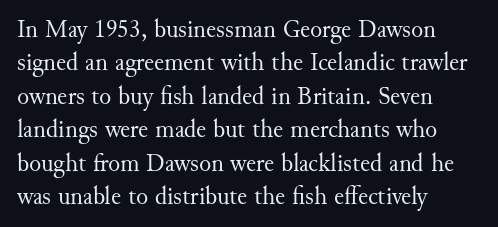
Q: Is the text bold? A: No.
Q: Is the text italic (slanted)? A: No, it is upright.
Q: Is the text underlined? A: No.
Q: How is the paragraph aligned? A: Left-aligned.
Q: Is the spacing between letters normal or unusually wide? A: Normal.
Q: Is the spacing between lines tight, normal or loose? A: Normal.
